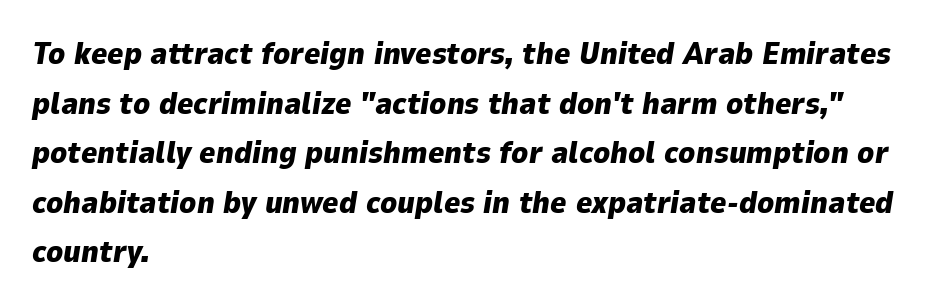
The image shows 31 px heavy type, italic (leaning right); set left-aligned, normal line spacing (1.6x), normal letter spacing, not underlined; low stroke contrast and a medium x-height.
